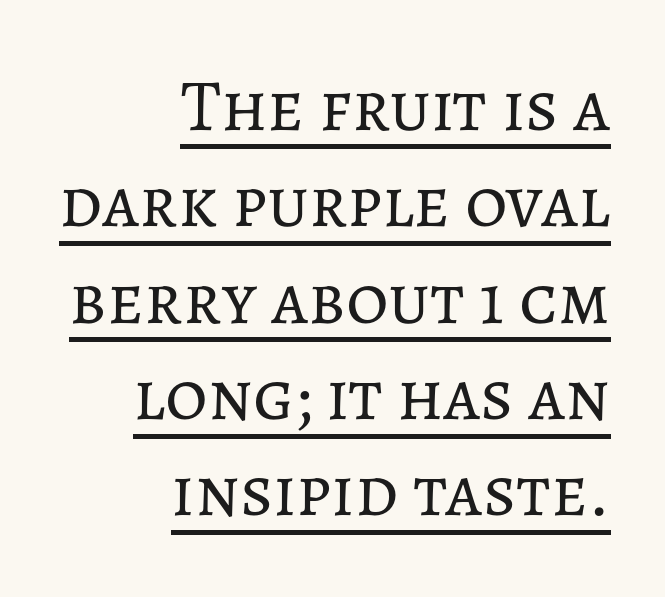
Italic: no, the glyphs are upright roman. Letters have the restrained weight of plain body copy at most. Default kerning and tracking; the words read as compact shapes. Is there much room between lines? A standard amount, neither cramped nor airy. A typesetter would call this proportional, since set widths differ per character.
